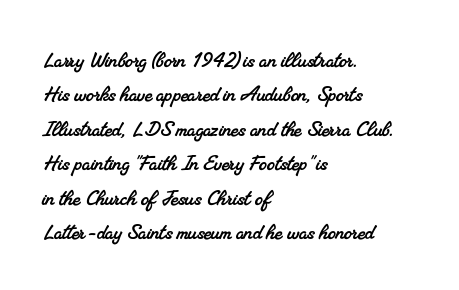
{"underline": "no", "align": "left", "line_spacing": "normal", "line_spacing_ratio": 1.38, "letter_spacing": "normal", "letter_spacing_em": 0.0, "glyph_px": 25}
